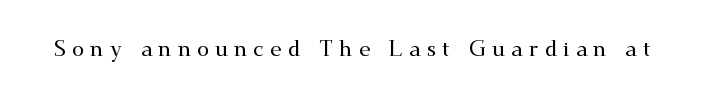
{"italic": "no", "underline": "no", "letter_spacing": "wide", "letter_spacing_em": 0.27, "glyph_px": 22}
